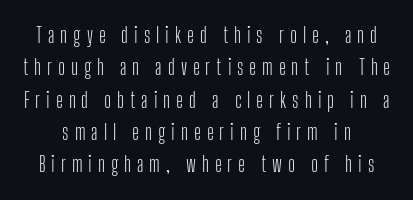
Q: Is the text bold? A: No.
Q: Is the text italic (slanted)? A: No, it is upright.
Q: Is the text underlined? A: No.
Q: Is the spacing between letters normal or unusually wide? A: Unusually wide.
Q: Is the spacing between lines tight, normal or loose? A: Normal.
